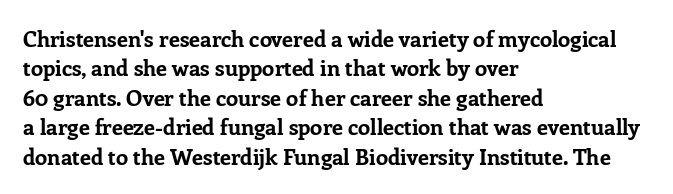
{"italic": "no", "bold": "yes", "underline": "no", "align": "left", "line_spacing": "normal", "line_spacing_ratio": 1.34, "letter_spacing": "normal", "letter_spacing_em": 0.0, "glyph_px": 22}
